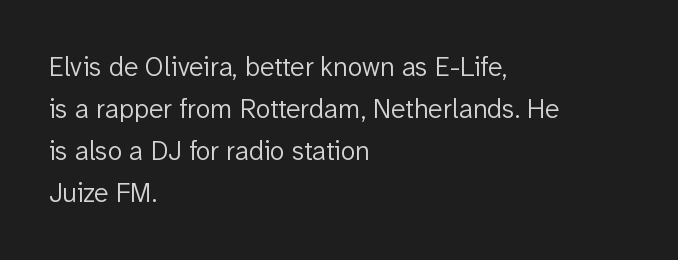
Q: Is the text bold? A: No.
Q: Is the text italic (slanted)? A: No, it is upright.
Q: Is the text underlined? A: No.
Q: How is the paragraph aligned? A: Left-aligned.
Q: Is the spacing between letters normal or unusually wide? A: Normal.
Q: Is the spacing between lines tight, normal or loose? A: Normal.
